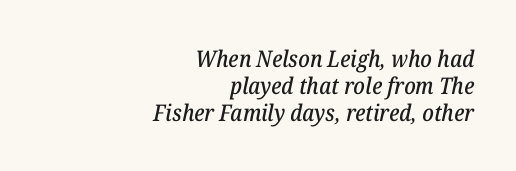
{"italic": "yes", "lean": "right", "slant_degrees": 12, "underline": "no", "align": "right", "line_spacing_ratio": 1.18, "letter_spacing": "normal", "letter_spacing_em": 0.0, "glyph_px": 23}
